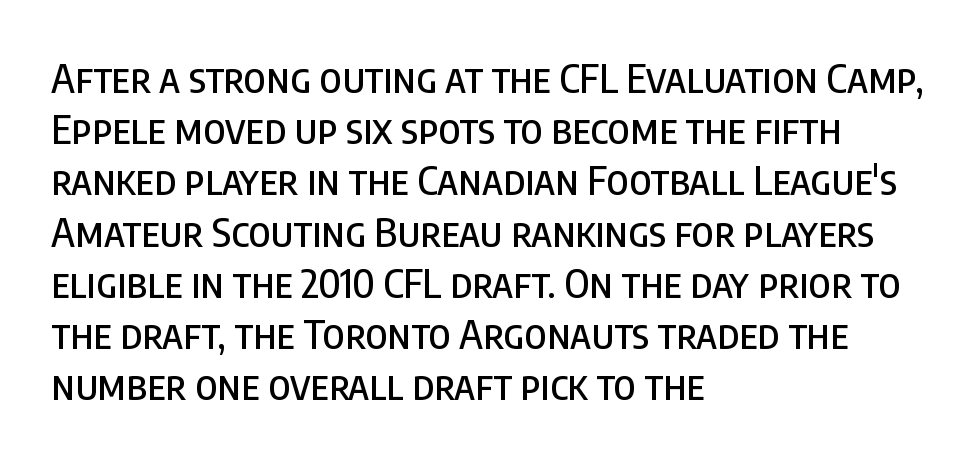
Q: Is the text italic (slanted)? A: No, it is upright.
Q: Is the typeface a serif or a sans-serif typeface? A: Sans-serif.
Q: Is the text underlined? A: No.
Q: How is the paragraph aligned? A: Left-aligned.
Q: Is the spacing between letters normal or unusually wide? A: Normal.
Q: Is the spacing between lines tight, normal or loose? A: Normal.
Q: Width (condensed, normal, or wide)? A: Condensed.
Q: Stroke contrast? A: Low.
Q: x-height? A: Large.
Q: Monospaced? A: No.
